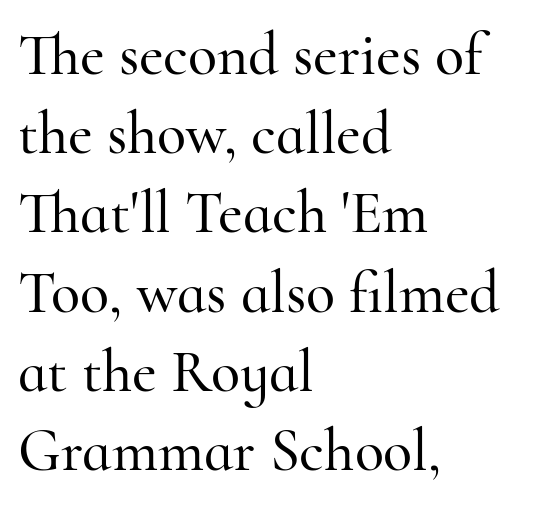
{"serif": "yes", "italic": "no", "width": "normal", "stroke_contrast": "high", "x_height": "small", "monospaced": "no", "underline": "no", "align": "left", "line_spacing": "normal", "line_spacing_ratio": 1.32, "letter_spacing": "normal", "letter_spacing_em": 0.0, "glyph_px": 60}
